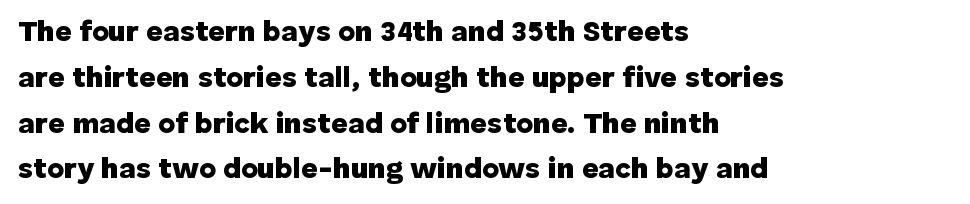
Q: Is the text bold? A: Yes.
Q: Is the text italic (slanted)? A: No, it is upright.
Q: Is the typeface a serif or a sans-serif typeface? A: Sans-serif.
Q: Is the text underlined? A: No.
Q: How is the paragraph aligned? A: Left-aligned.
Q: Is the spacing between letters normal or unusually wide? A: Normal.
Q: Is the spacing between lines tight, normal or loose? A: Normal.
Q: Width (condensed, normal, or wide)? A: Normal.
Q: Stroke contrast? A: Low.
Q: x-height? A: Medium.
Q: Monospaced? A: No.
